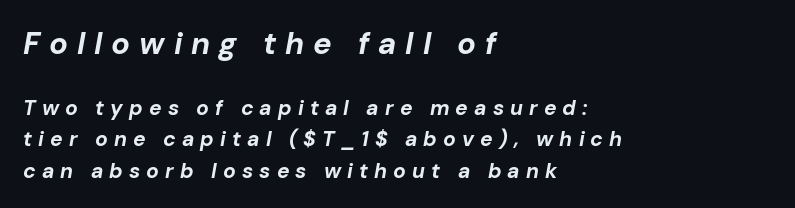
The image shows 31 px bold type, italic (leaning right); set left-aligned, normal line spacing (1.49x), unusually wide letter spacing (+0.29 em), not underlined; the first (top) block is 1.48x larger; low stroke contrast and a medium x-height.
